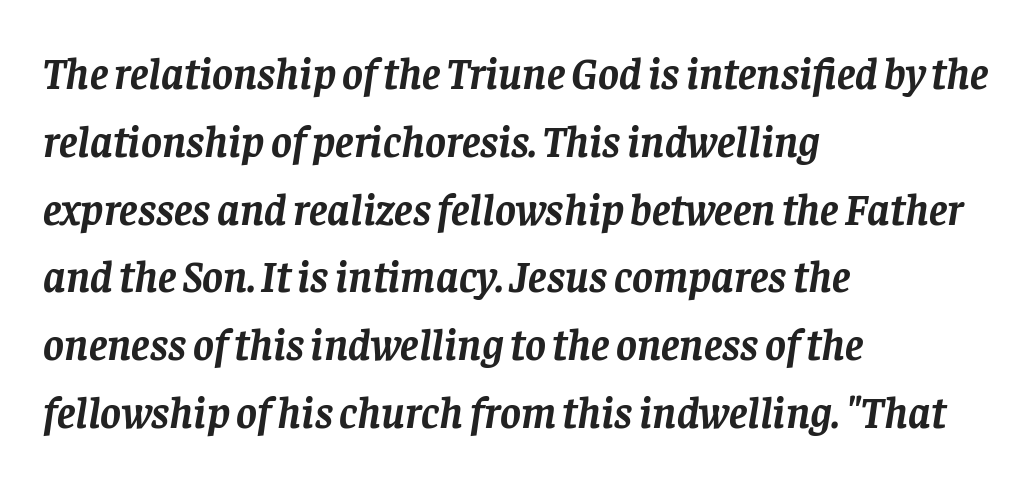
{"serif": "yes", "italic": "yes", "lean": "right", "slant_degrees": 8, "bold": "yes", "weight": "semibold", "width": "normal", "stroke_contrast": "low", "x_height": "large", "monospaced": "no", "underline": "no", "align": "left", "line_spacing": "normal", "line_spacing_ratio": 1.54, "letter_spacing": "normal", "letter_spacing_em": 0.0, "glyph_px": 44}
